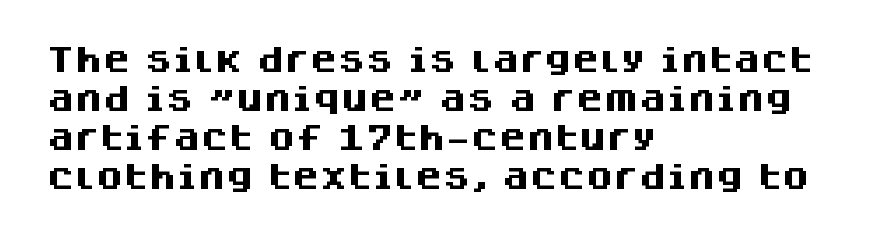
The image shows 28 px heavy sans-serif type, upright; set left-aligned, normal line spacing (1.39x), normal letter spacing, not underlined; medium stroke contrast and a large x-height.
